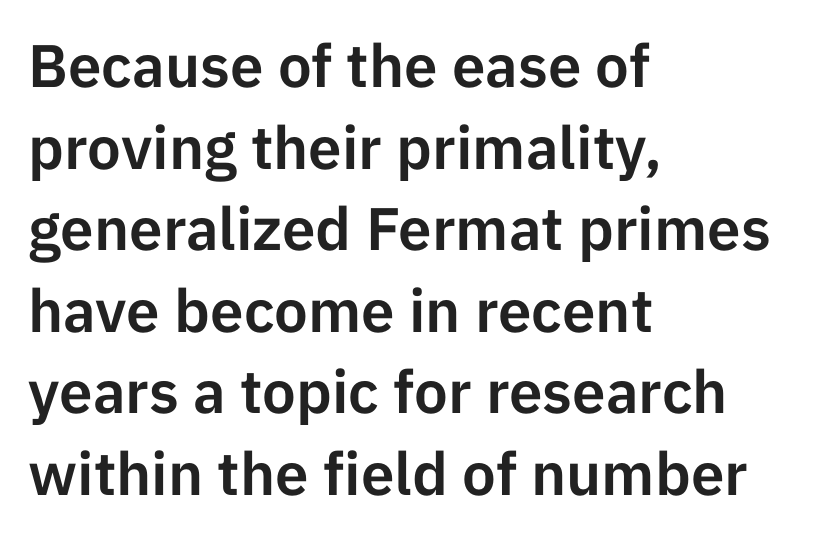
Words float on clear page, feet unadorned. The face used here is rendered with its standard letterfit. The letters stand upright; this is a roman face. You can tell from the bare stems that sans-serif type was used.
